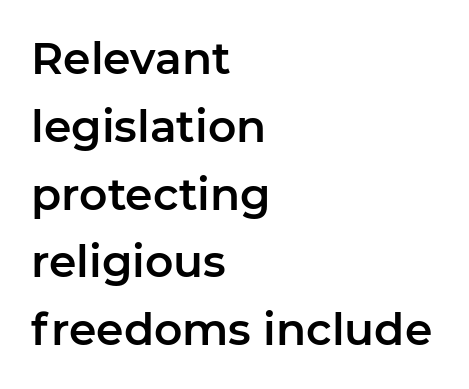
Q: Is the text italic (slanted)? A: No, it is upright.
Q: Is the typeface a serif or a sans-serif typeface? A: Sans-serif.
Q: Is the text underlined? A: No.
Q: How is the paragraph aligned? A: Left-aligned.
Q: Is the spacing between letters normal or unusually wide? A: Normal.
Q: Is the spacing between lines tight, normal or loose? A: Normal.
Q: Width (condensed, normal, or wide)? A: Normal.
Q: Stroke contrast? A: Low.
Q: x-height? A: Medium.
Q: Monospaced? A: No.
